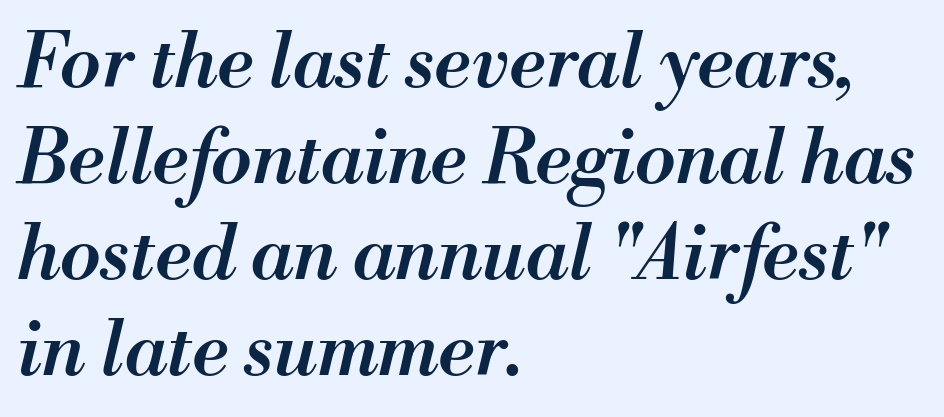
Q: Is the text bold? A: Semi-bold.
Q: Is the text italic (slanted)? A: Yes, it leans right by about 13 degrees.
Q: Is the text underlined? A: No.
Q: How is the paragraph aligned? A: Left-aligned.
Q: Is the spacing between letters normal or unusually wide? A: Normal.
Q: Is the spacing between lines tight, normal or loose? A: Normal.
Q: Width (condensed, normal, or wide)? A: Normal.
Q: Stroke contrast? A: Medium.
Q: x-height? A: Small.
Q: Monospaced? A: No.
